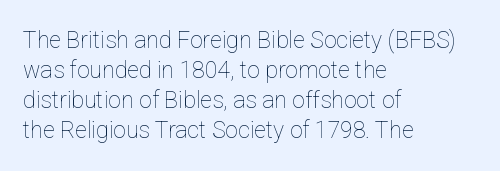
The image shows 23 px text type, upright; set left-aligned, normal line spacing (1.3x), normal letter spacing, not underlined.
